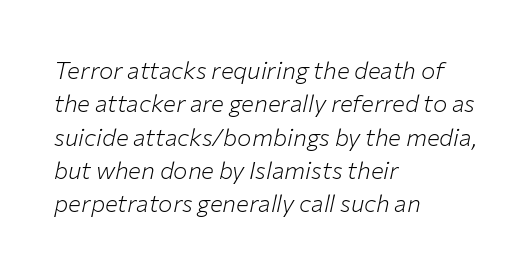
The image shows 24 px text type, italic (leaning right); set left-aligned, normal line spacing (1.39x), normal letter spacing, not underlined.
